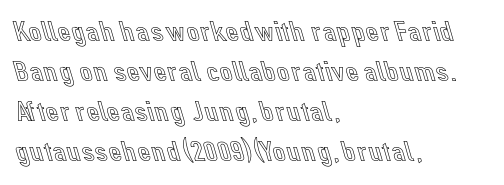
Q: Is the text italic (slanted)? A: Yes.
Q: Is the text underlined? A: No.
Q: How is the paragraph aligned? A: Left-aligned.
Q: Is the spacing between letters normal or unusually wide? A: Normal.
Q: Is the spacing between lines tight, normal or loose? A: Normal.
Q: Width (condensed, normal, or wide)? A: Normal.
Q: x-height? A: Medium.
Q: Monospaced? A: No.
